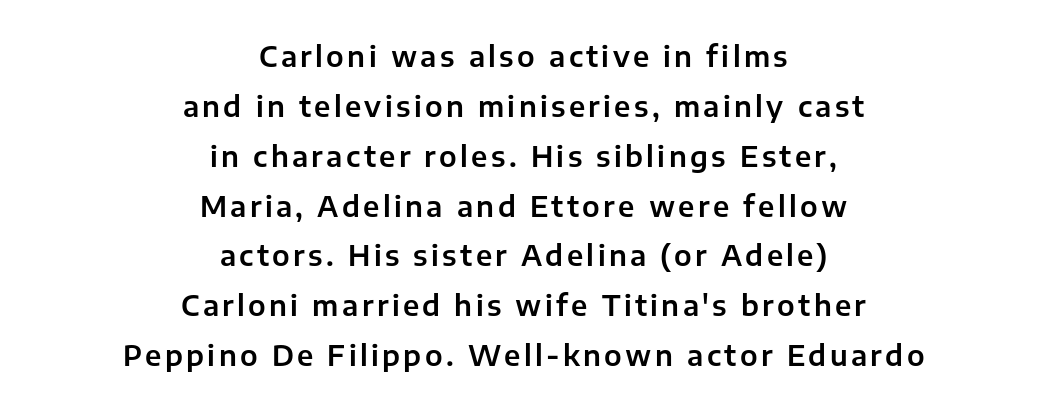
Check where the strokes stop: nothing finishes them off — pure sans. Horizontally, the lines are justified to the midpoint only. The typography opts for an upright posture over an oblique one. The rendering uses natural spacing where letterforms have individual widths. No word sits above an underline.
